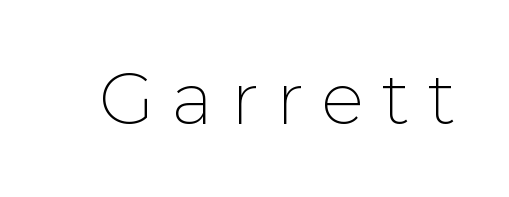
The image shows 72 px thin sans-serif type, upright; set unusually wide letter spacing (+0.24 em), not underlined; low stroke contrast and a medium x-height.
